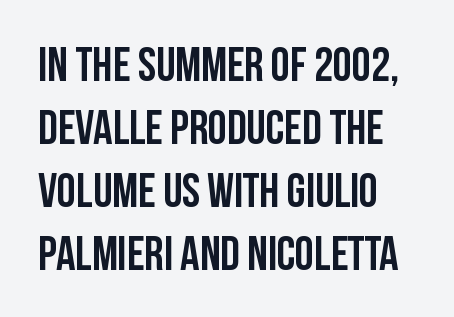
Each new line begins a customary step beneath the previous one. The passage shown is typeset with a sans-serif family. Italic: no, the glyphs are upright roman. A bare baseline throughout the passage.
